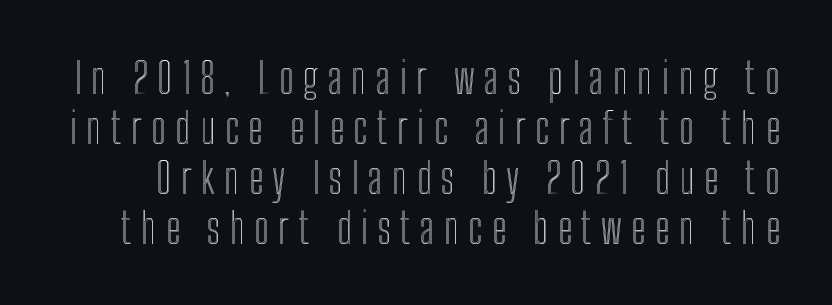
Q: Is the text italic (slanted)? A: No, it is upright.
Q: Is the text underlined? A: No.
Q: Is the spacing between letters normal or unusually wide? A: Unusually wide.
Q: Width (condensed, normal, or wide)? A: Condensed.
Q: x-height? A: Medium.
Q: Monospaced? A: No.
